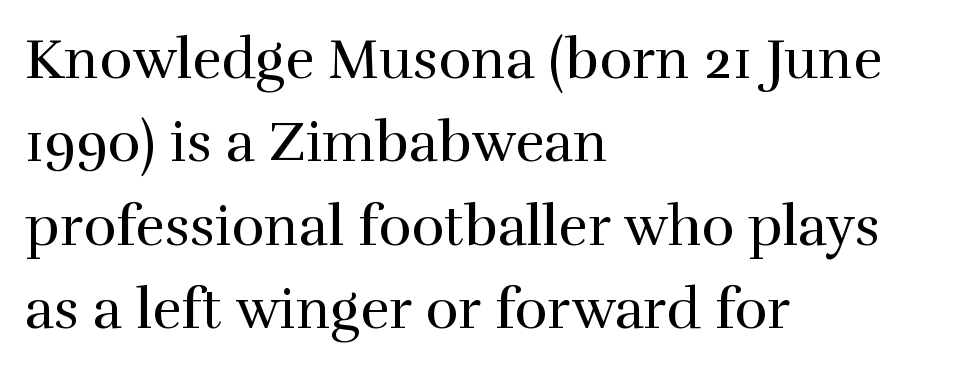
The designer left line spacing at the default. Is the letter spacing exaggerated? No — it looks like the ordinary default. The letters advance in unequal steps, a hallmark of proportional type. Unlike a clean sans, this face finishes its strokes with serifs.
